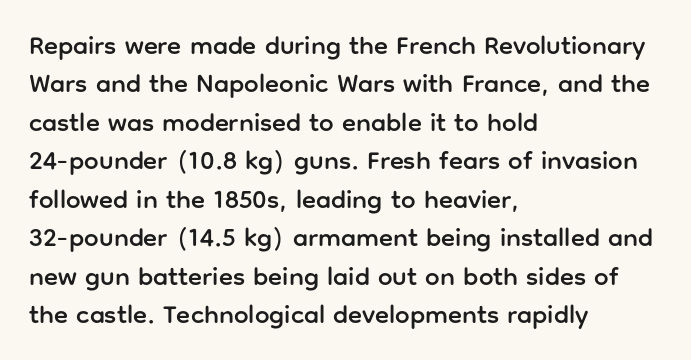
The image shows 26 px text type, upright; set left-aligned, normal line spacing (1.48x), normal letter spacing, not underlined.
